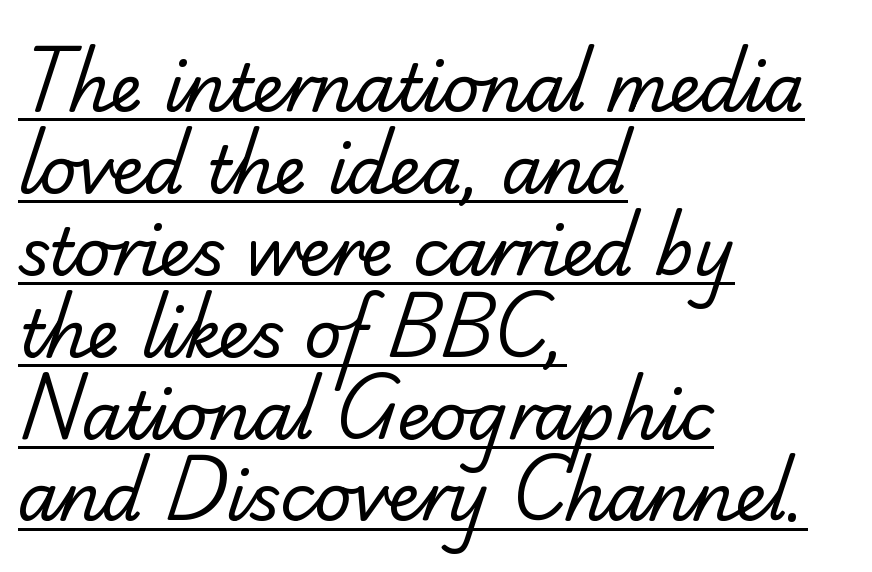
{"serif": "yes", "bold": "no", "weight": "regular", "width": "normal", "stroke_contrast": "low", "x_height": "small", "monospaced": "no", "underline": "yes", "align": "left", "line_spacing": "normal", "line_spacing_ratio": 1.26, "letter_spacing": "normal", "letter_spacing_em": 0.0, "glyph_px": 65}
